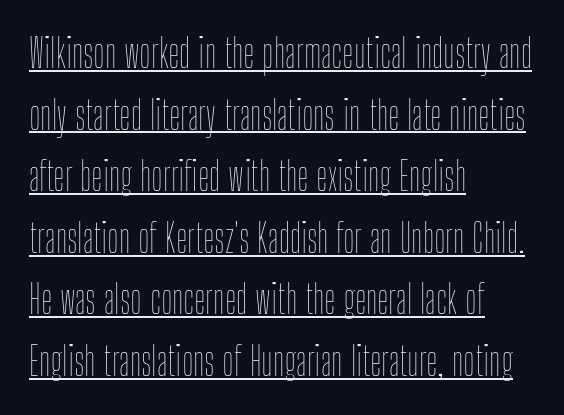
Q: Is the text bold? A: No.
Q: Is the text italic (slanted)? A: No, it is upright.
Q: Is the text underlined? A: Yes.
Q: How is the paragraph aligned? A: Left-aligned.
Q: Is the spacing between letters normal or unusually wide? A: Normal.
Q: Is the spacing between lines tight, normal or loose? A: Normal.
Q: Width (condensed, normal, or wide)? A: Condensed.
Q: Stroke contrast? A: Low.
Q: x-height? A: Medium.
Q: Monospaced? A: No.
